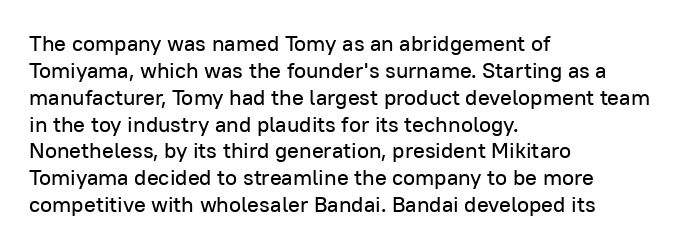
The image shows 22 px text type, upright; set left-aligned, line spacing 1.22x, normal letter spacing, not underlined.
